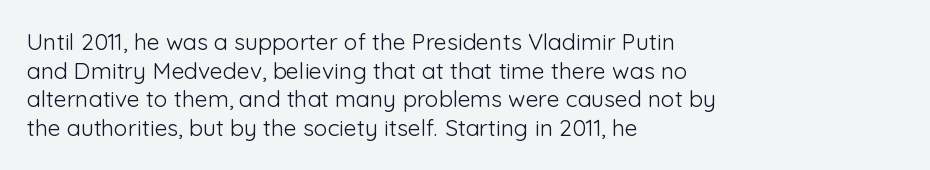
The lines sit at an ordinary, default distance from one another. The text block is weighted toward the left margin, trailing off unevenly rightward. Tracking value appears to be zero — textbook default spacing. Has an underline been added? It has not. Stroke mass is kept to a normal reading level or below.
